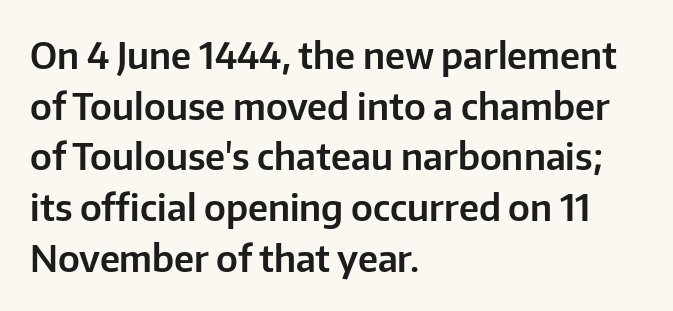
Descender tails drop into unmarked territory. If you drew a ruler down the left edge, every line would touch it. You could not count columns in this text — the font is proportionally spaced. The letters stand upright; this is a roman face.
